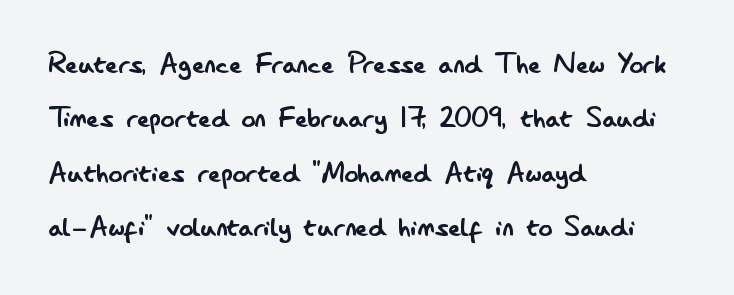
{"serif": "no", "italic": "no", "bold": "no", "weight": "regular", "width": "condensed", "stroke_contrast": "low", "x_height": "small", "monospaced": "no", "underline": "no", "align": "left", "line_spacing": "normal", "line_spacing_ratio": 1.6, "letter_spacing": "normal", "letter_spacing_em": 0.0, "glyph_px": 34}
